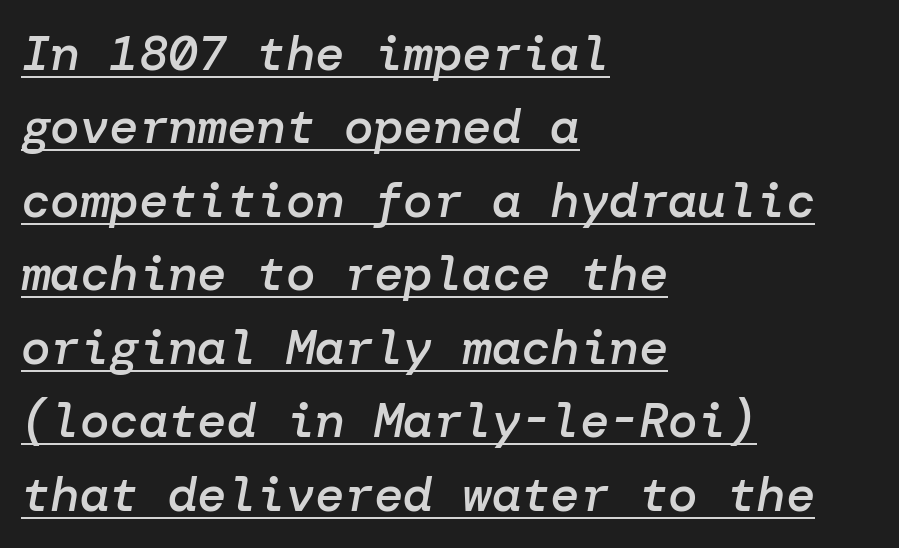
{"italic": "yes", "lean": "right", "slant_degrees": 10, "bold": "semi", "weight": "semibold", "width": "normal", "stroke_contrast": "low", "x_height": "medium", "underline": "yes", "align": "left", "line_spacing": "normal", "line_spacing_ratio": 1.5, "letter_spacing": "normal", "letter_spacing_em": 0.0, "glyph_px": 49}
